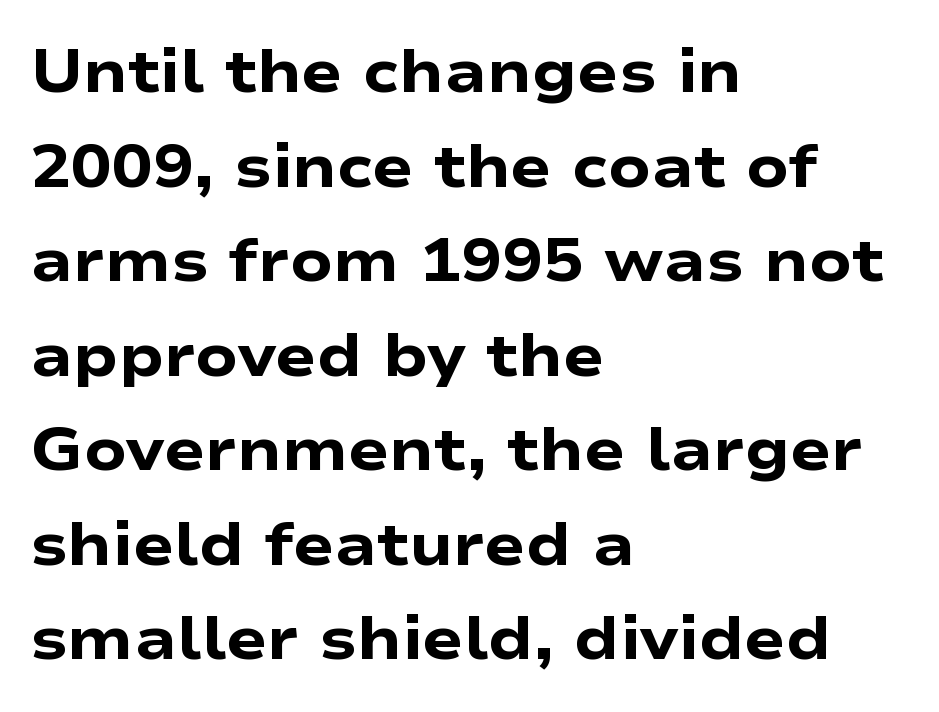
Q: Is the text bold? A: Yes.
Q: Is the text italic (slanted)? A: No, it is upright.
Q: Is the typeface a serif or a sans-serif typeface? A: Sans-serif.
Q: Is the text underlined? A: No.
Q: How is the paragraph aligned? A: Left-aligned.
Q: Is the spacing between letters normal or unusually wide? A: Normal.
Q: Is the spacing between lines tight, normal or loose? A: Normal.
Q: Width (condensed, normal, or wide)? A: Wide.
Q: Stroke contrast? A: Low.
Q: x-height? A: Medium.
Q: Monospaced? A: No.
